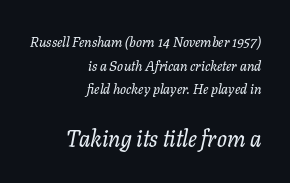
Q: Is the text italic (slanted)? A: Yes, it leans right by about 11 degrees.
Q: Is the text underlined? A: No.
Q: How is the paragraph aligned? A: Right-aligned.
Q: Is the spacing between letters normal or unusually wide? A: Normal.
Q: Is the spacing between lines tight, normal or loose? A: Normal.
Q: Which block of text is set in a larger size, the first (top) or the second (bottom)? A: The second (bottom) one.
